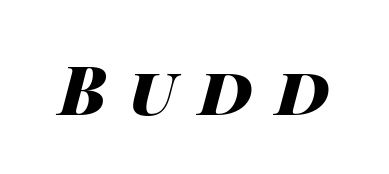
Q: Is the text bold? A: Yes.
Q: Is the text italic (slanted)? A: Yes, it leans right by about 14 degrees.
Q: Is the text underlined? A: No.
Q: Is the spacing between letters normal or unusually wide? A: Unusually wide.
Q: Width (condensed, normal, or wide)? A: Wide.
Q: Stroke contrast? A: High.
Q: x-height? A: Large.
Q: Monospaced? A: No.
